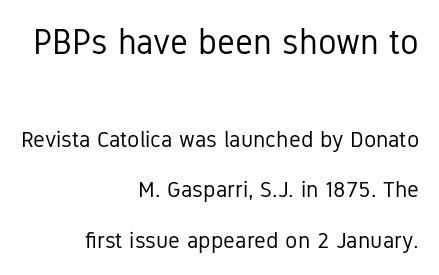
Q: Is the text bold? A: No.
Q: Is the text italic (slanted)? A: No, it is upright.
Q: Is the typeface a serif or a sans-serif typeface? A: Sans-serif.
Q: Is the text underlined? A: No.
Q: How is the paragraph aligned? A: Right-aligned.
Q: Is the spacing between letters normal or unusually wide? A: Normal.
Q: Is the spacing between lines tight, normal or loose? A: Loose.
Q: Which block of text is set in a larger size, the first (top) or the second (bottom)? A: The first (top) one.
Q: Width (condensed, normal, or wide)? A: Condensed.
Q: Stroke contrast? A: Low.
Q: x-height? A: Medium.
Q: Monospaced? A: No.
